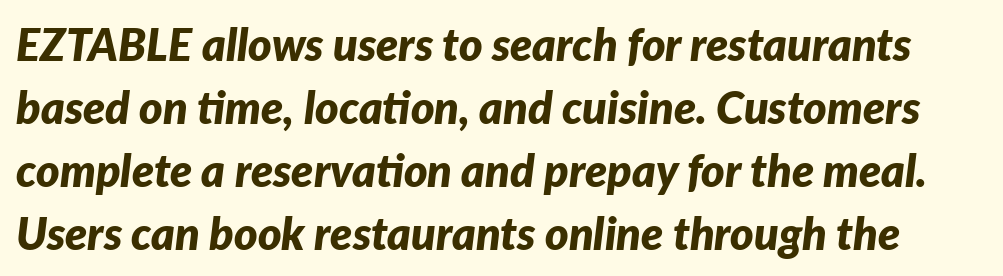
Q: Is the text bold? A: Yes.
Q: Is the text italic (slanted)? A: Yes, it leans right by about 7 degrees.
Q: Is the text underlined? A: No.
Q: Is the spacing between letters normal or unusually wide? A: Normal.
Q: Is the spacing between lines tight, normal or loose? A: Normal.
Q: Width (condensed, normal, or wide)? A: Normal.
Q: Stroke contrast? A: Low.
Q: x-height? A: Medium.
Q: Monospaced? A: No.
